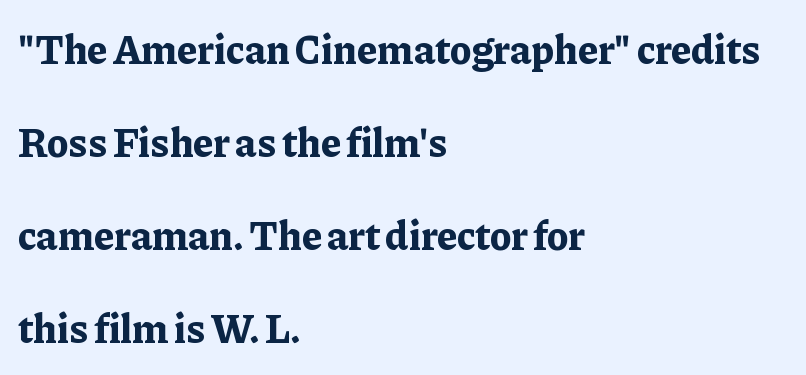
These lines keep a tight, regular rhythm from letter to letter. Think of a printed novel: that variable character pitch is what you see here. This is serif lettering, the kind often seen in printed books. Strong, thick strokes mark this as bold type. Does the lettering tilt? It doesn't — this is upright.
